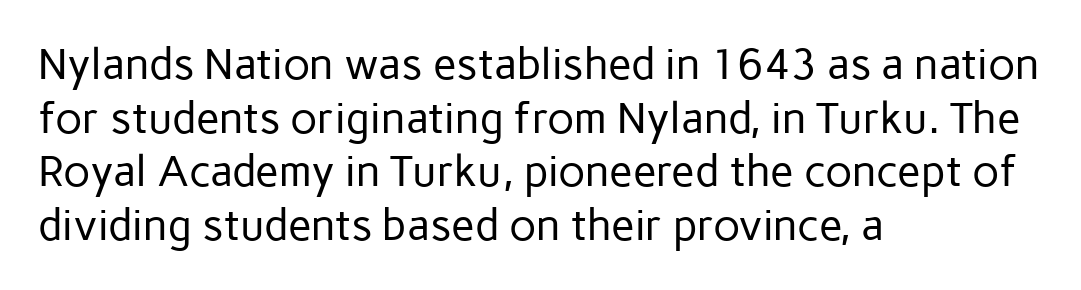
Horizontal alignment here is leftward, the default for most running prose. Looks like regular typesetting: each glyph gets only the width it needs. A sans-serif font was chosen for this passage. The typeface has the unassuming heft of standard copy or less.
